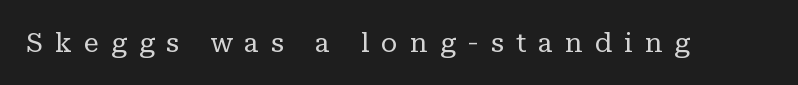
The image shows 27 px text type, upright; set unusually wide letter spacing (+0.45 em), not underlined.
